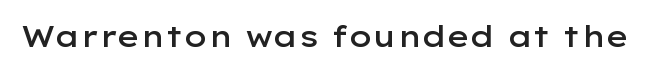
Q: Is the text bold? A: Semi-bold.
Q: Is the text italic (slanted)? A: No, it is upright.
Q: Is the typeface a serif or a sans-serif typeface? A: Sans-serif.
Q: Is the text underlined? A: No.
Q: Is the spacing between letters normal or unusually wide? A: Normal.
Q: Width (condensed, normal, or wide)? A: Wide.
Q: Stroke contrast? A: Low.
Q: x-height? A: Medium.
Q: Monospaced? A: No.
